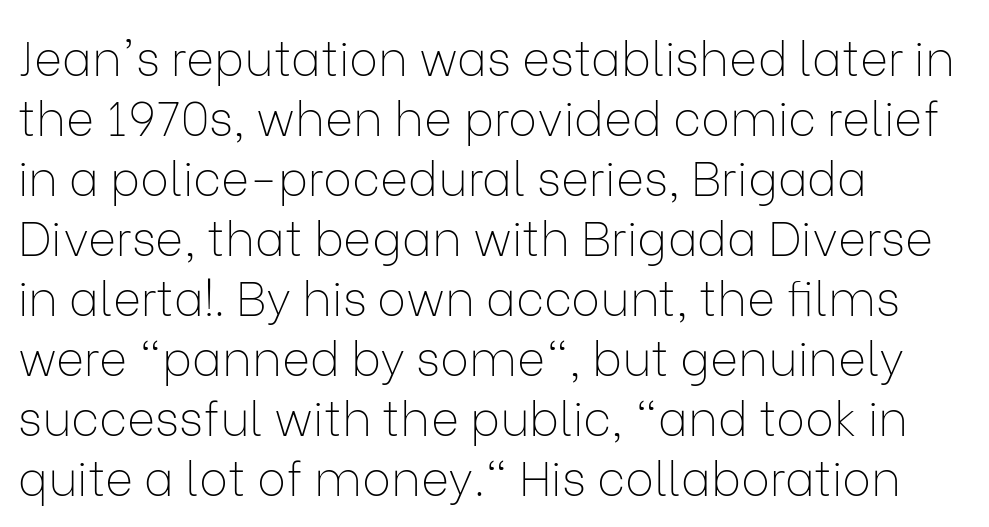
{"serif": "no", "italic": "no", "bold": "no", "weight": "thin", "width": "normal", "stroke_contrast": "low", "x_height": "medium", "monospaced": "no", "underline": "no", "align": "left", "line_spacing": "normal", "line_spacing_ratio": 1.25, "letter_spacing": "normal", "letter_spacing_em": 0.0, "glyph_px": 48}
